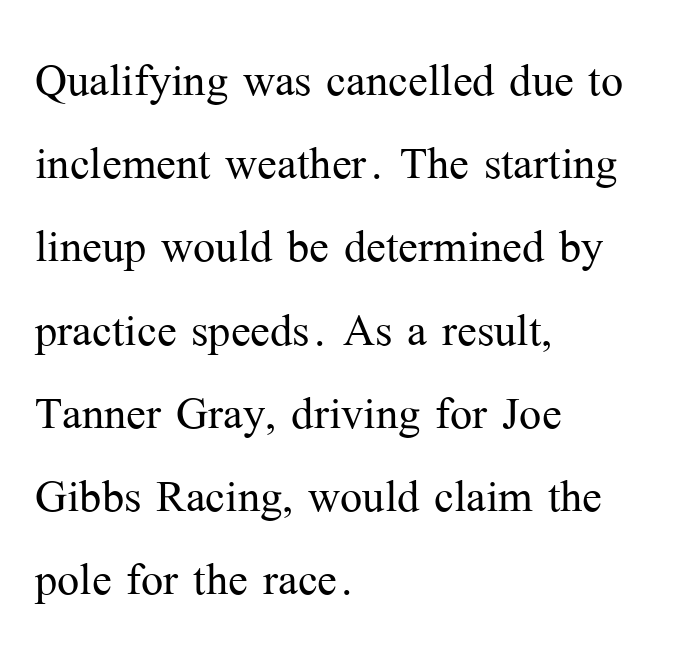
What's the leading like? Ordinary, nothing unusual. You could call the tracking neutral — neither tight nor loose. If you drew a line through each stem, it would be perfectly vertical. Weight: in the light-to-regular range. The passage shown is typeset with a serif family. Line beginnings align vertically; line endings do not.
